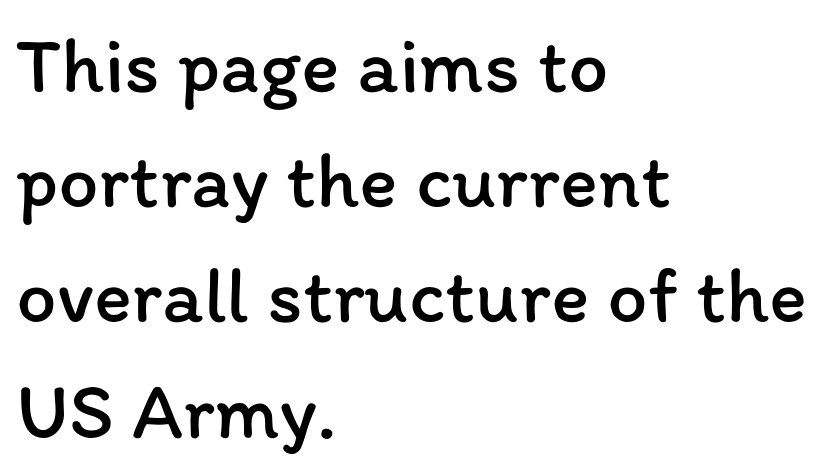
{"italic": "no", "bold": "no", "weight": "regular", "width": "normal", "stroke_contrast": "low", "x_height": "medium", "monospaced": "no", "underline": "no", "align": "left", "line_spacing": "normal", "line_spacing_ratio": 1.44, "letter_spacing": "normal", "letter_spacing_em": 0.0, "glyph_px": 80}
